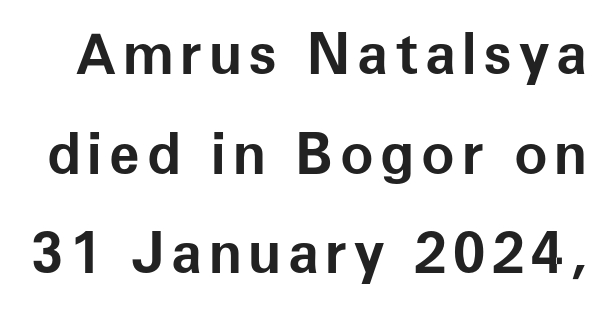
The image shows 56 px bold sans-serif type, upright; set line spacing 1.78x, not underlined; low stroke contrast and a medium x-height.
